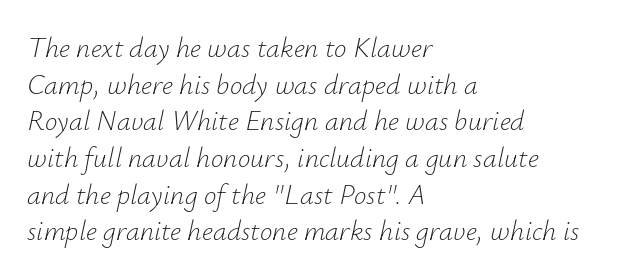
The space directly below the letters is spotless. Each stroke keeps to a modest, everyday thickness or less. The typesetter chose a ragged-right arrangement here. Note the varied advance widths — an 'i' is clearly narrower than an 'm'.
